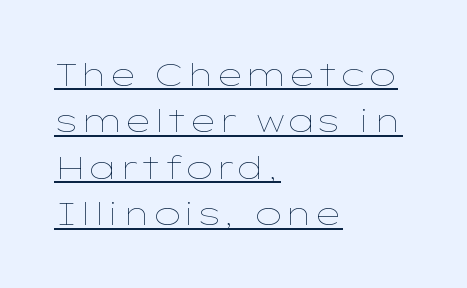
Q: Is the text bold? A: No.
Q: Is the text italic (slanted)? A: No, it is upright.
Q: Is the text underlined? A: Yes.
Q: How is the paragraph aligned? A: Left-aligned.
Q: Is the spacing between letters normal or unusually wide? A: Normal.
Q: Is the spacing between lines tight, normal or loose? A: Normal.
Q: Width (condensed, normal, or wide)? A: Wide.
Q: Stroke contrast? A: Low.
Q: x-height? A: Medium.
Q: Monospaced? A: No.
